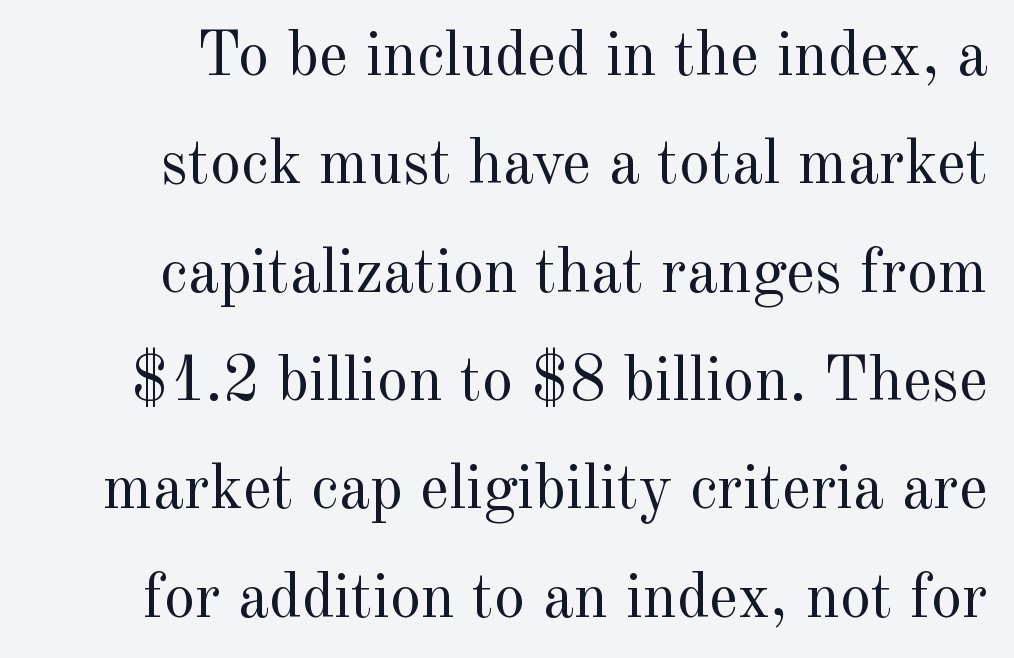
The image shows 63 px regular-weight serif type, upright; set line spacing 1.72x, normal letter spacing, not underlined; a small x-height.
